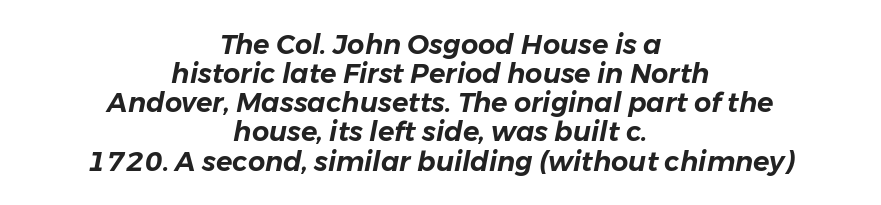
Honestly, the rows look squashed on top of each other. Descenders are the only things crossing below the line. Horizontal alignment here is central, giving a formal, balanced look. This is oblique type, the kind used for emphasis or titles. A typesetter would call this zero additional tracking.
